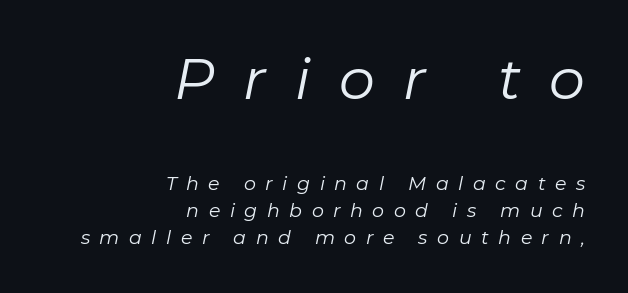
{"italic": "yes", "lean": "right", "slant_degrees": 11, "bold": "no", "weight": "regular", "width": "normal", "stroke_contrast": "low", "x_height": "medium", "monospaced": "no", "underline": "no", "align": "right", "line_spacing": "normal", "line_spacing_ratio": 1.44, "letter_spacing": "wide", "letter_spacing_em": 0.5, "larger_block": "first", "size_ratio": 3.0, "glyph_px": 57}
